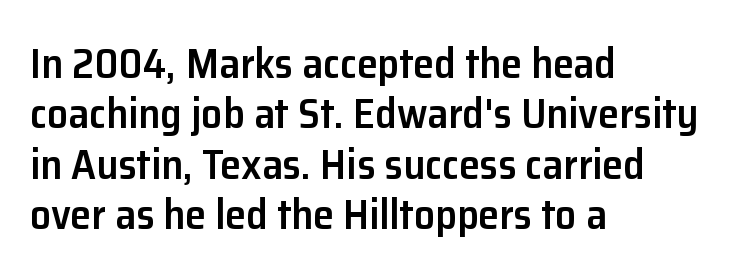
Q: Is the text bold? A: Semi-bold.
Q: Is the text italic (slanted)? A: No, it is upright.
Q: Is the typeface a serif or a sans-serif typeface? A: Sans-serif.
Q: Is the text underlined? A: No.
Q: How is the paragraph aligned? A: Left-aligned.
Q: Is the spacing between letters normal or unusually wide? A: Normal.
Q: Width (condensed, normal, or wide)? A: Normal.
Q: Stroke contrast? A: Low.
Q: x-height? A: Medium.
Q: Monospaced? A: No.
